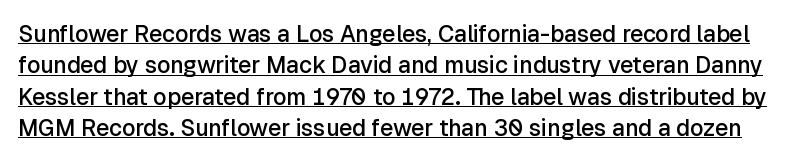
Is there any slant? The stems are plumb. The rows are spaced the way most documents space them. Emphasis by weight is partial: semibold. Somebody hit Ctrl+U on this one — the words are underlined. Is the letter spacing exaggerated? No — it looks like the ordinary default.
